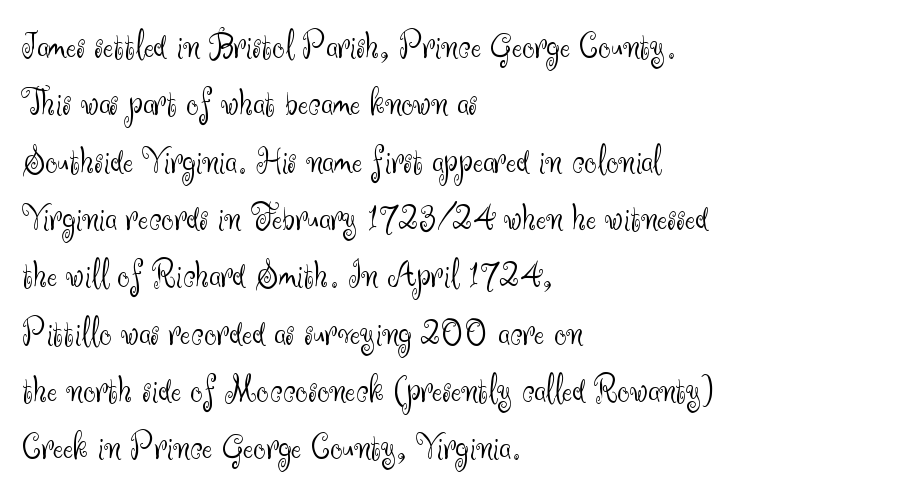
The image shows 39 px light sans-serif type, upright; set left-aligned, normal line spacing (1.47x), normal letter spacing, not underlined; medium stroke contrast and a small x-height.
